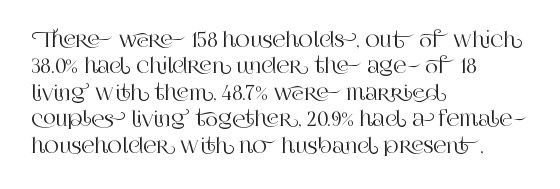
Q: Is the text italic (slanted)? A: No, it is upright.
Q: Is the text underlined? A: No.
Q: How is the paragraph aligned? A: Left-aligned.
Q: Is the spacing between letters normal or unusually wide? A: Normal.
Q: Is the spacing between lines tight, normal or loose? A: Normal.
